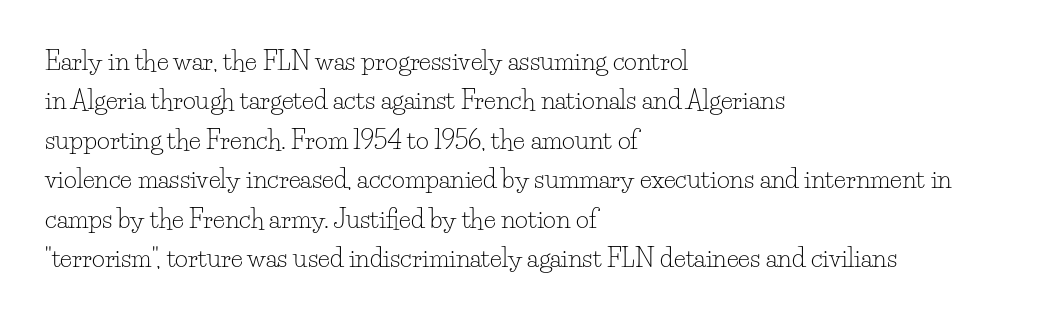
The image shows 25 px text type, upright; set left-aligned, normal line spacing (1.58x), normal letter spacing, not underlined.
